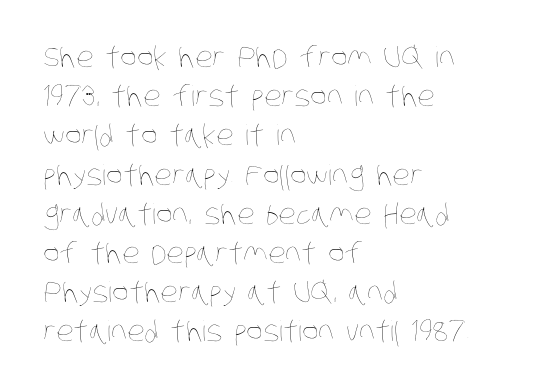
Q: Is the text bold? A: No.
Q: Is the text underlined? A: No.
Q: How is the paragraph aligned? A: Left-aligned.
Q: Is the spacing between letters normal or unusually wide? A: Normal.
Q: Is the spacing between lines tight, normal or loose? A: Normal.
Q: Width (condensed, normal, or wide)? A: Condensed.
Q: Stroke contrast? A: Low.
Q: x-height? A: Large.
Q: Monospaced? A: No.
